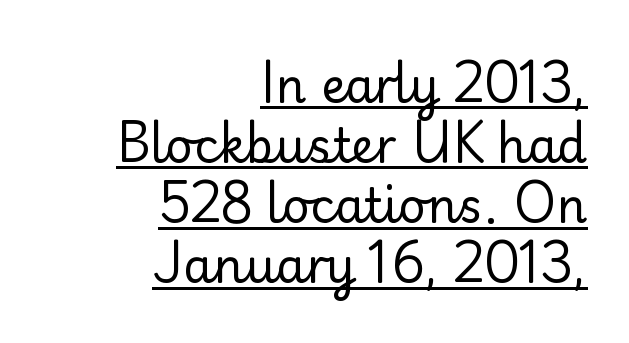
The image shows 47 px regular-weight sans-serif type, upright; set right-aligned, normal line spacing (1.28x), normal letter spacing, underlined; low stroke contrast and a small x-height.
